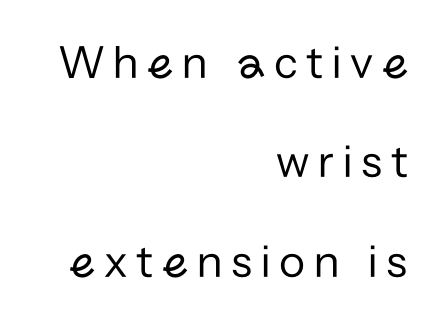
Teacher's note: observe the even right margin — that is flush-right alignment. Posture: vertical. Letters have the restrained weight of plain body copy at most. Any mark beneath the type? The region is blank. Note the varied advance widths — an 'i' is clearly narrower than an 'm'.
